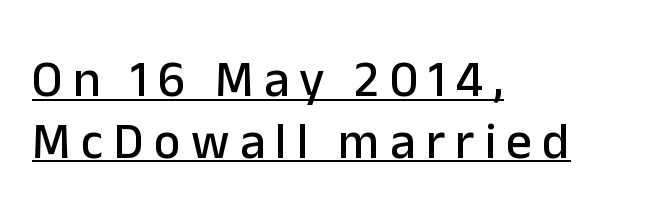
Q: Is the text italic (slanted)? A: No, it is upright.
Q: Is the typeface a serif or a sans-serif typeface? A: Sans-serif.
Q: Is the text underlined? A: Yes.
Q: How is the paragraph aligned? A: Left-aligned.
Q: Is the spacing between letters normal or unusually wide? A: Unusually wide.
Q: Width (condensed, normal, or wide)? A: Normal.
Q: Stroke contrast? A: Low.
Q: x-height? A: Medium.
Q: Monospaced? A: No.
